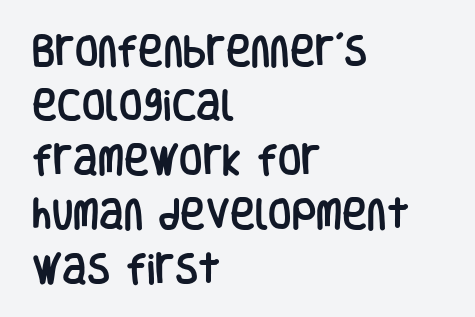
Q: Is the text italic (slanted)? A: No, it is upright.
Q: Is the typeface a serif or a sans-serif typeface? A: Sans-serif.
Q: Is the text underlined? A: No.
Q: How is the paragraph aligned? A: Left-aligned.
Q: Is the spacing between letters normal or unusually wide? A: Normal.
Q: Is the spacing between lines tight, normal or loose? A: Normal.
Q: Width (condensed, normal, or wide)? A: Condensed.
Q: Stroke contrast? A: Low.
Q: x-height? A: Large.
Q: Monospaced? A: No.
